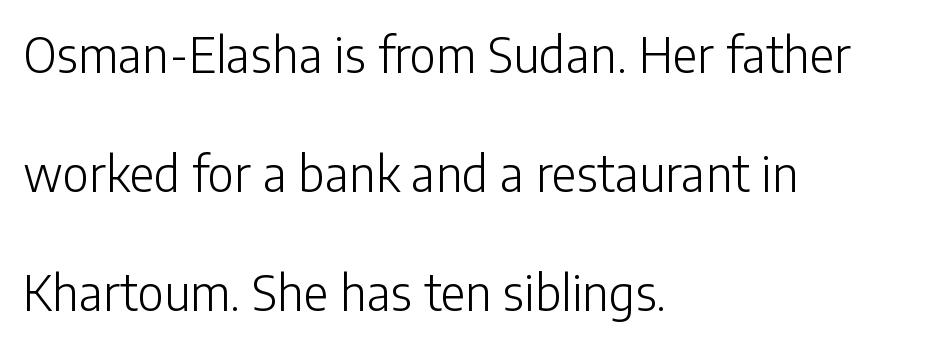
{"serif": "no", "italic": "no", "bold": "no", "weight": "light", "width": "normal", "stroke_contrast": "low", "x_height": "medium", "monospaced": "no", "underline": "no", "align": "left", "line_spacing": "loose", "line_spacing_ratio": 2.48, "letter_spacing": "normal", "letter_spacing_em": 0.0, "glyph_px": 48}
